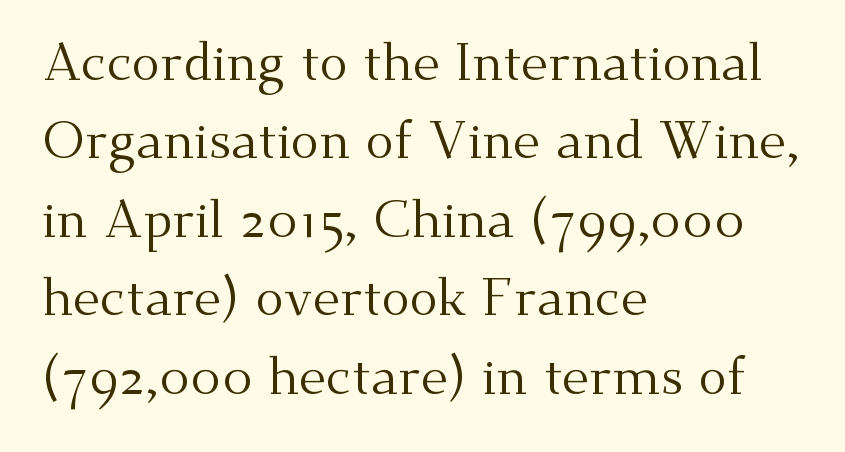
{"serif": "yes", "italic": "no", "bold": "no", "weight": "regular", "width": "normal", "stroke_contrast": "medium", "x_height": "small", "monospaced": "no", "underline": "no", "align": "left", "line_spacing": "normal", "line_spacing_ratio": 1.48, "letter_spacing": "normal", "letter_spacing_em": 0.0, "glyph_px": 53}
